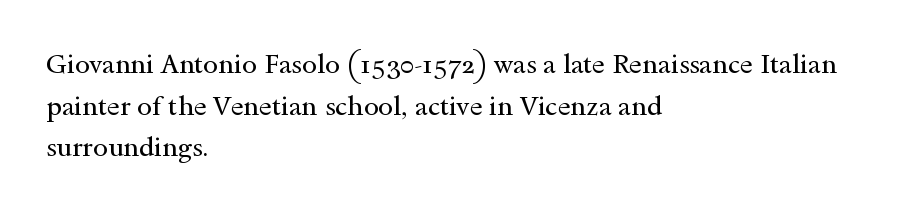
{"italic": "no", "bold": "no", "underline": "no", "align": "left", "line_spacing": "normal", "line_spacing_ratio": 1.54, "letter_spacing": "normal", "letter_spacing_em": 0.0, "glyph_px": 27}
